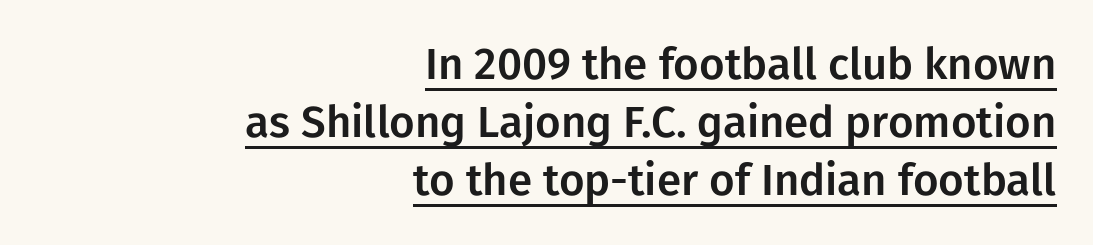
Q: Is the text italic (slanted)? A: No, it is upright.
Q: Is the typeface a serif or a sans-serif typeface? A: Sans-serif.
Q: Is the text underlined? A: Yes.
Q: How is the paragraph aligned? A: Right-aligned.
Q: Is the spacing between letters normal or unusually wide? A: Normal.
Q: Is the spacing between lines tight, normal or loose? A: Normal.
Q: Width (condensed, normal, or wide)? A: Normal.
Q: Stroke contrast? A: Low.
Q: x-height? A: Medium.
Q: Monospaced? A: No.
